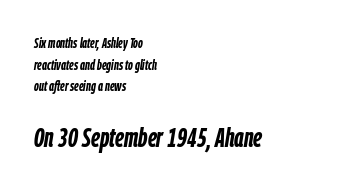
{"italic": "yes", "lean": "right", "slant_degrees": 9, "bold": "yes", "underline": "no", "align": "left", "line_spacing": "normal", "line_spacing_ratio": 1.54, "letter_spacing": "normal", "letter_spacing_em": 0.0, "larger_block": "second", "size_ratio": 1.93, "glyph_px": 27}
